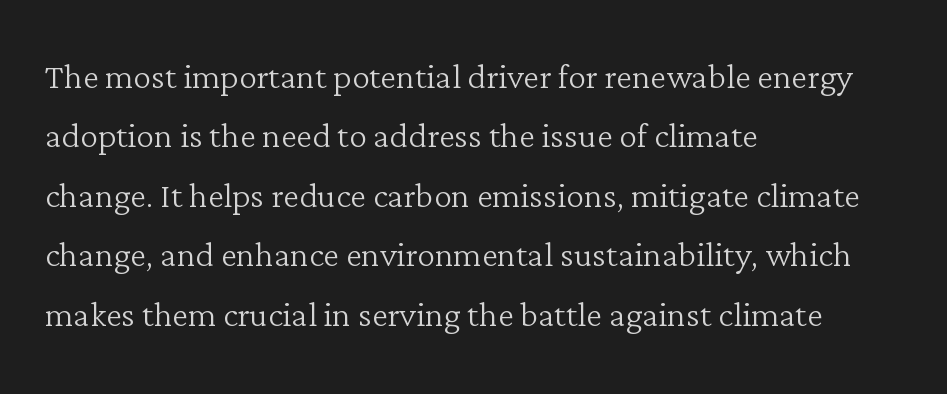
The passage shown is typed in a proportional face where columns would drift. Posture: upright roman. Weight: in the light-to-regular range. The foot of each line stays bare and open.
